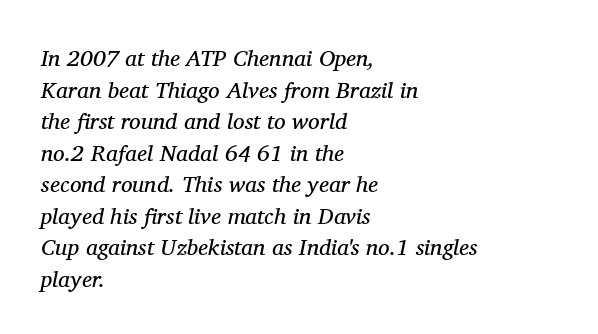
Reading down the column, the eye jumps a familiar distance to each next line. The rendering anchors every line to the left-hand side. Slanted lettering throughout. The area under the type is left untouched.
